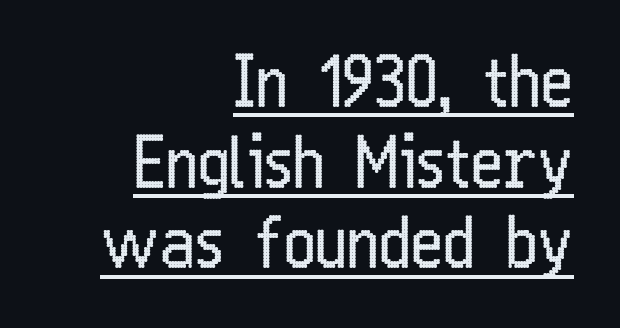
Compared with undecorated copy, this sample adds a rule below the words. The passage is arranged like a letterhead date or caption credit — flush right. You could call the tracking neutral — neither tight nor loose. Each letter keeps its own natural width here, so spacing adapts to shape. The passage shown is typeset with a sans-serif family.
